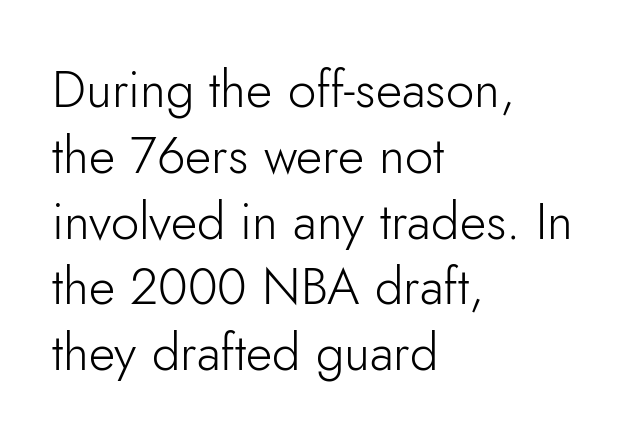
The image shows 51 px light sans-serif type, upright; set left-aligned, normal line spacing (1.29x), normal letter spacing, not underlined; low stroke contrast and a small x-height.
